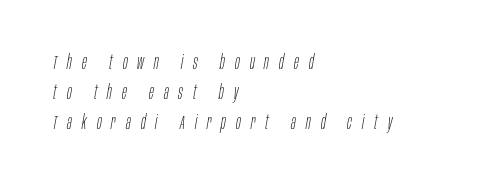
Q: Is the text bold? A: No.
Q: Is the text italic (slanted)? A: Yes, it leans right by about 10 degrees.
Q: Is the text underlined? A: No.
Q: How is the paragraph aligned? A: Left-aligned.
Q: Is the spacing between letters normal or unusually wide? A: Unusually wide.
Q: Is the spacing between lines tight, normal or loose? A: Normal.
